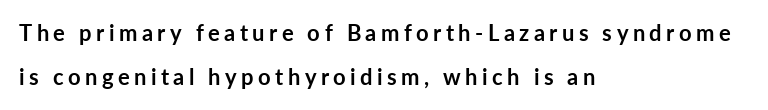
Is the type bold? Yes — the strokes are clearly thick and heavy. The letters are spread apart with noticeably loose tracking. Designer's note — italics off, roman on. These lines stand farther apart than default settings would place them.
